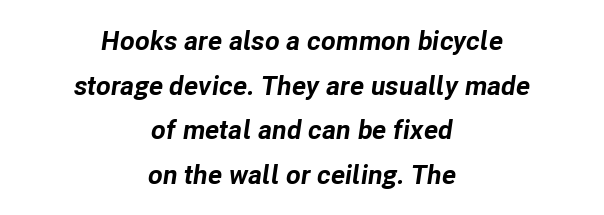
Q: Is the text bold? A: Yes.
Q: Is the text italic (slanted)? A: Yes, it leans right by about 8 degrees.
Q: Is the text underlined? A: No.
Q: How is the paragraph aligned? A: Centered.
Q: Is the spacing between letters normal or unusually wide? A: Normal.
Q: Is the spacing between lines tight, normal or loose? A: Normal.
